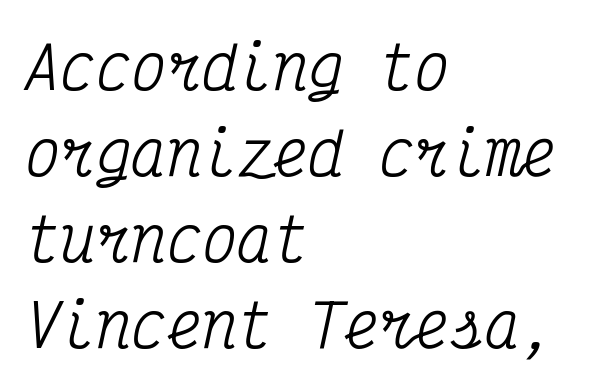
Q: Is the text italic (slanted)? A: Yes, it leans right by about 12 degrees.
Q: Is the typeface a serif or a sans-serif typeface? A: Serif.
Q: Is the text underlined? A: No.
Q: How is the paragraph aligned? A: Left-aligned.
Q: Is the spacing between letters normal or unusually wide? A: Normal.
Q: Is the spacing between lines tight, normal or loose? A: Normal.
Q: Width (condensed, normal, or wide)? A: Condensed.
Q: Stroke contrast? A: Medium.
Q: x-height? A: Medium.
Q: Monospaced? A: Yes.
